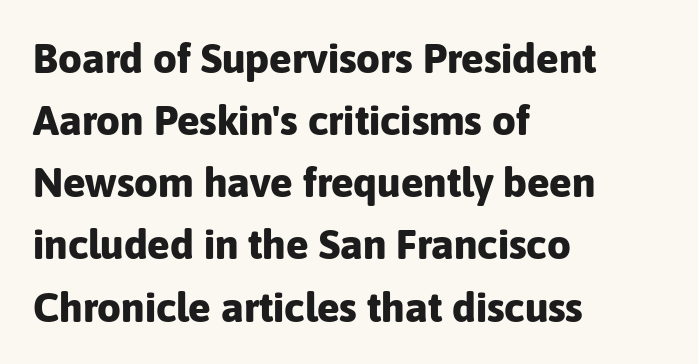
Q: Is the text bold? A: Yes.
Q: Is the text italic (slanted)? A: No, it is upright.
Q: Is the typeface a serif or a sans-serif typeface? A: Sans-serif.
Q: Is the text underlined? A: No.
Q: How is the paragraph aligned? A: Left-aligned.
Q: Is the spacing between letters normal or unusually wide? A: Normal.
Q: Is the spacing between lines tight, normal or loose? A: Normal.
Q: Width (condensed, normal, or wide)? A: Normal.
Q: Stroke contrast? A: Low.
Q: x-height? A: Medium.
Q: Monospaced? A: No.
